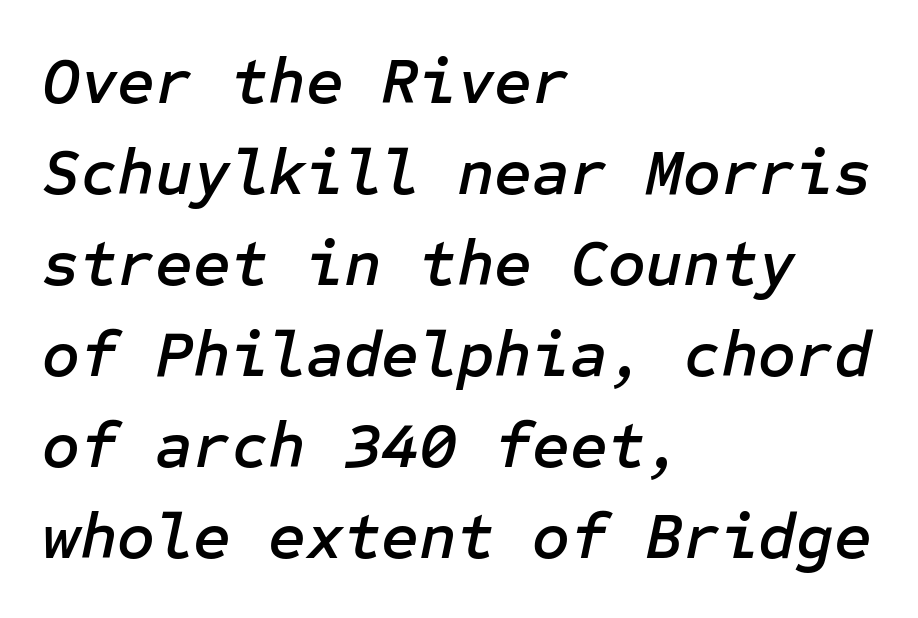
Short and long lines alike share a common starting point at left. Is there much room between lines? A standard amount, neither cramped nor airy. Students, note that the glyphs here touch the page at normal intervals. Each row of text sits above clean, open space. When letters slant like this, we call the style italic.
